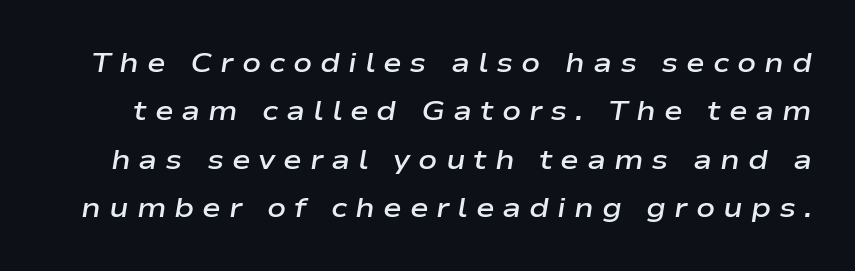
Q: Is the text bold? A: Semi-bold.
Q: Is the text italic (slanted)? A: Yes, it leans right by about 9 degrees.
Q: Is the text underlined? A: No.
Q: Is the spacing between letters normal or unusually wide? A: Unusually wide.
Q: Width (condensed, normal, or wide)? A: Wide.
Q: Stroke contrast? A: Low.
Q: x-height? A: Medium.
Q: Monospaced? A: No.
